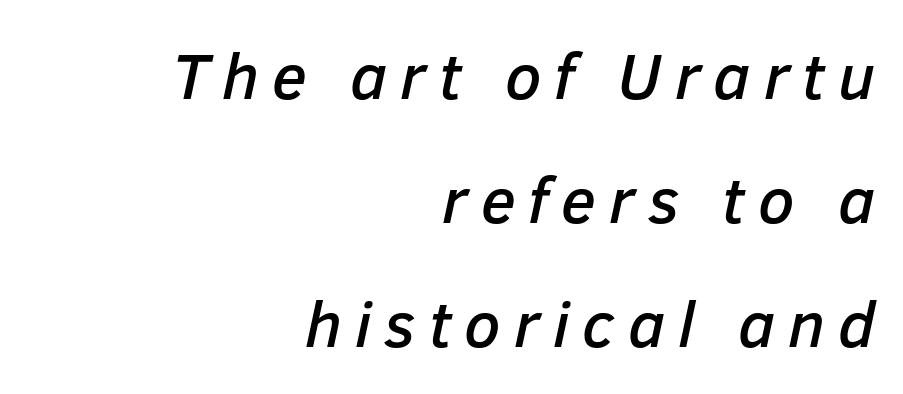
The image shows 65 px text type, italic (leaning right); set right-aligned, loose line spacing (1.91x), unusually wide letter spacing (+0.2 em), not underlined; low stroke contrast and a medium x-height.
